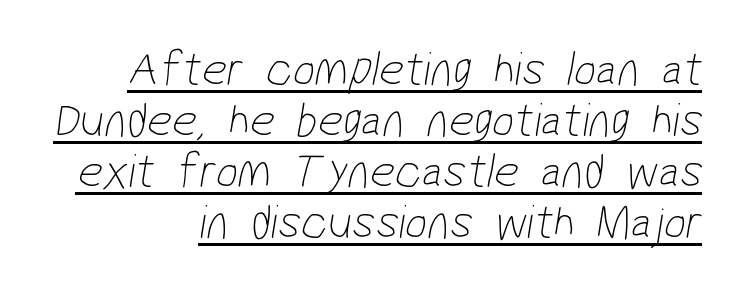
Q: Is the text bold? A: No.
Q: Is the typeface a serif or a sans-serif typeface? A: Sans-serif.
Q: Is the text underlined? A: Yes.
Q: How is the paragraph aligned? A: Right-aligned.
Q: Is the spacing between letters normal or unusually wide? A: Normal.
Q: Is the spacing between lines tight, normal or loose? A: Tight.
Q: Width (condensed, normal, or wide)? A: Condensed.
Q: Stroke contrast? A: Low.
Q: x-height? A: Medium.
Q: Monospaced? A: No.
